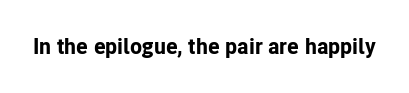
{"italic": "no", "bold": "yes", "underline": "no", "letter_spacing": "normal", "letter_spacing_em": 0.0, "glyph_px": 22}
